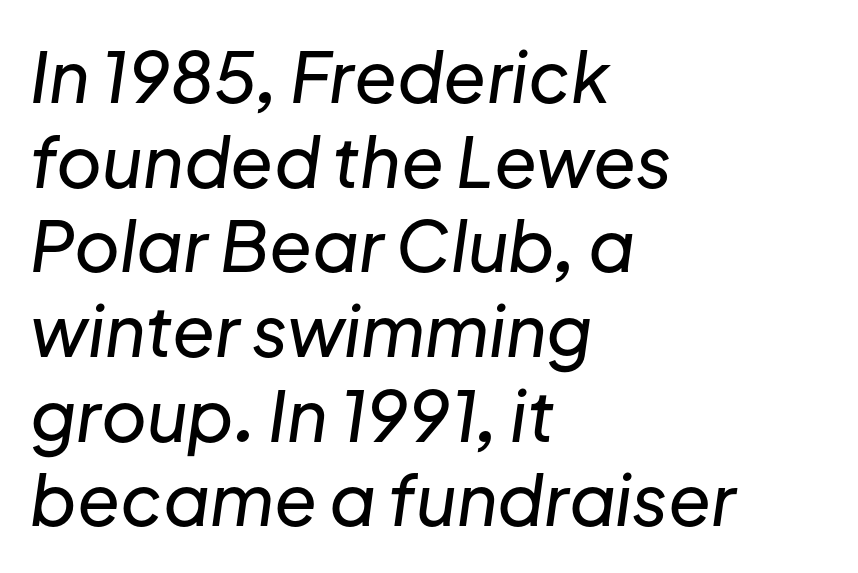
Q: Is the text italic (slanted)? A: Yes, it leans right by about 8 degrees.
Q: Is the text underlined? A: No.
Q: How is the paragraph aligned? A: Left-aligned.
Q: Is the spacing between letters normal or unusually wide? A: Normal.
Q: Width (condensed, normal, or wide)? A: Normal.
Q: Stroke contrast? A: Low.
Q: x-height? A: Medium.
Q: Monospaced? A: No.
